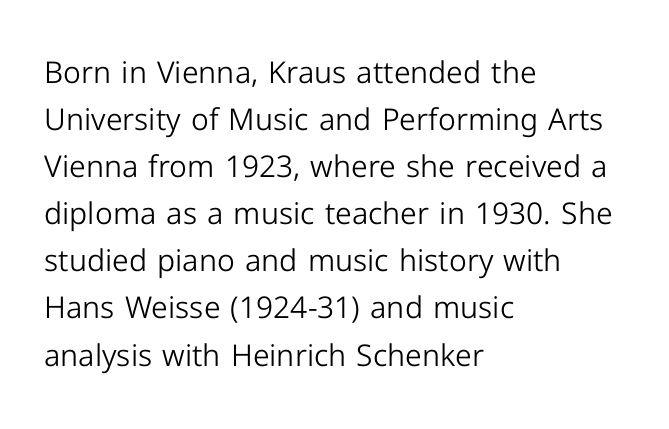
The image shows 30 px light sans-serif type, upright; set left-aligned, normal line spacing (1.57x), normal letter spacing, not underlined; low stroke contrast and a medium x-height.
